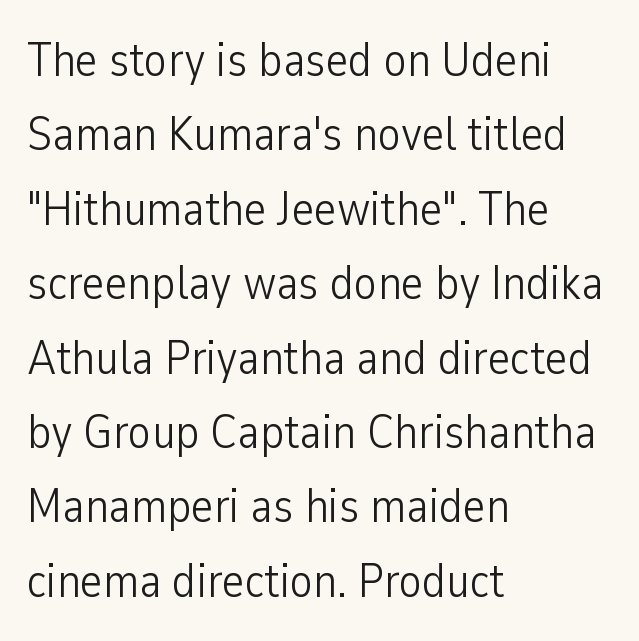
Q: Is the text bold? A: No.
Q: Is the text italic (slanted)? A: No, it is upright.
Q: Is the typeface a serif or a sans-serif typeface? A: Sans-serif.
Q: Is the text underlined? A: No.
Q: How is the paragraph aligned? A: Left-aligned.
Q: Is the spacing between letters normal or unusually wide? A: Normal.
Q: Is the spacing between lines tight, normal or loose? A: Normal.
Q: Width (condensed, normal, or wide)? A: Condensed.
Q: Stroke contrast? A: Low.
Q: x-height? A: Medium.
Q: Monospaced? A: No.
